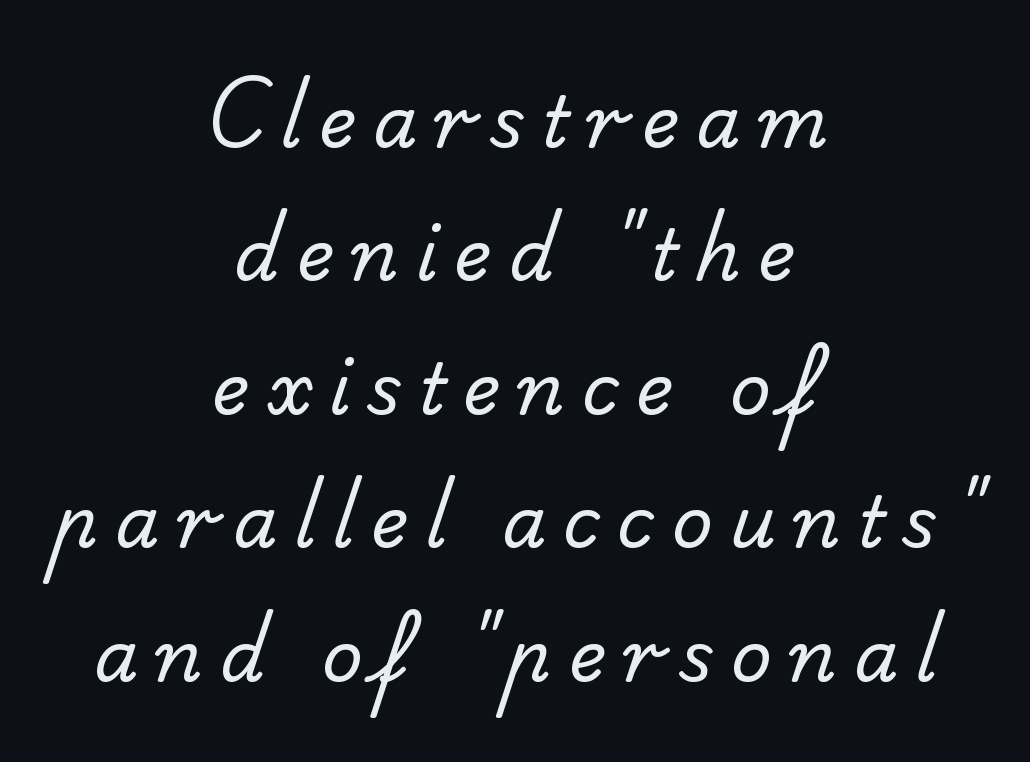
Q: Is the text bold? A: No.
Q: Is the typeface a serif or a sans-serif typeface? A: Sans-serif.
Q: Is the text underlined? A: No.
Q: How is the paragraph aligned? A: Centered.
Q: Is the spacing between letters normal or unusually wide? A: Unusually wide.
Q: Width (condensed, normal, or wide)? A: Normal.
Q: Stroke contrast? A: Low.
Q: x-height? A: Small.
Q: Monospaced? A: No.
